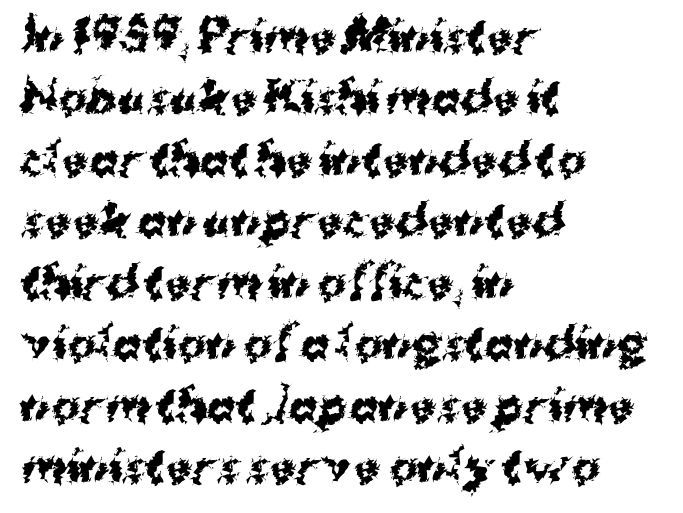
The string is rendered with underlining switched off. Thick stems and heavy bowls — unmistakably bold. Here the designer chose a conventional face with non-uniform glyph widths. Vertical spacing — default. Caption: multi-line text, flush left, ragged right.
